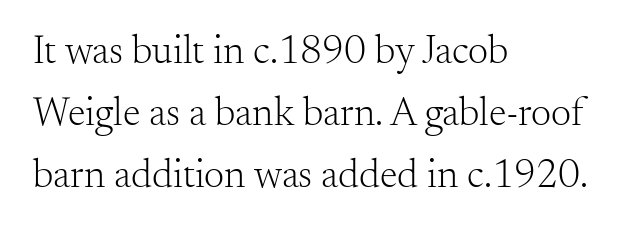
The typeface chosen for these lines features serifs. Caption: multi-line text, flush left, ragged right. Quick note: underline off. Letters have the restrained weight of plain body copy at most. Nope, not italic — everything's standing straight.
